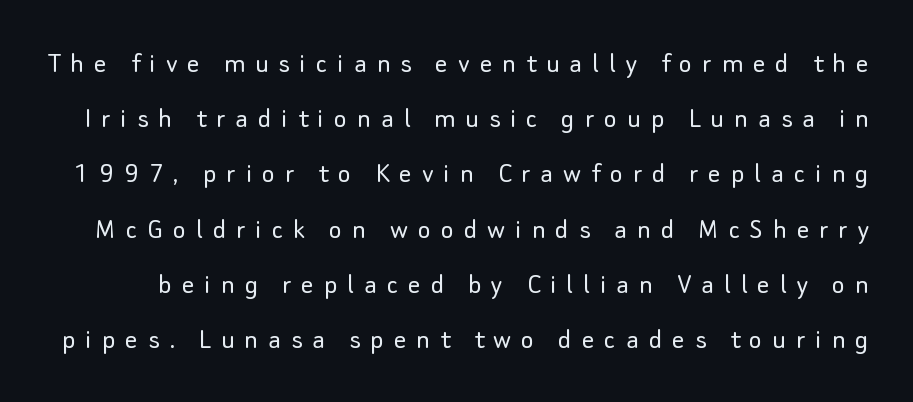
Q: Is the text bold? A: No.
Q: Is the text italic (slanted)? A: No, it is upright.
Q: Is the typeface a serif or a sans-serif typeface? A: Sans-serif.
Q: Is the text underlined? A: No.
Q: Is the spacing between letters normal or unusually wide? A: Unusually wide.
Q: Width (condensed, normal, or wide)? A: Normal.
Q: Stroke contrast? A: Low.
Q: x-height? A: Small.
Q: Monospaced? A: No.
